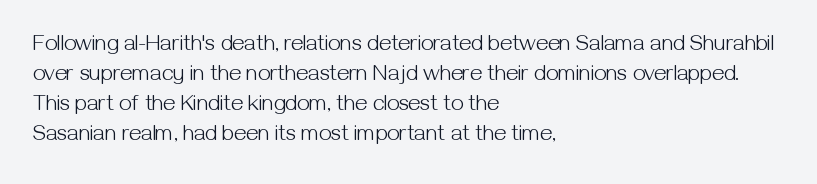
Q: Is the text bold? A: No.
Q: Is the text italic (slanted)? A: No, it is upright.
Q: Is the text underlined? A: No.
Q: How is the paragraph aligned? A: Left-aligned.
Q: Is the spacing between letters normal or unusually wide? A: Normal.
Q: Is the spacing between lines tight, normal or loose? A: Normal.
